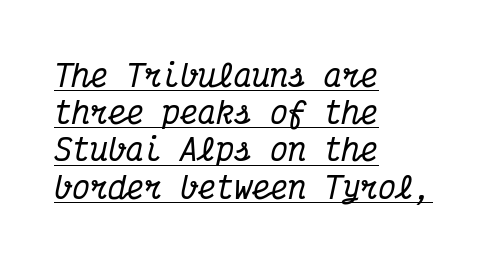
The passage shown is underscored from start to finish. The type family on display is of the serif kind. Nobody touched the tracking dial on this one. Layout note: lines flush left.
